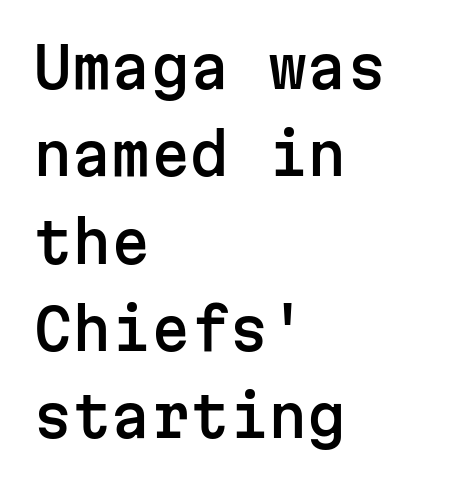
Q: Is the text italic (slanted)? A: No, it is upright.
Q: Is the typeface a serif or a sans-serif typeface? A: Sans-serif.
Q: Is the text underlined? A: No.
Q: How is the paragraph aligned? A: Left-aligned.
Q: Is the spacing between letters normal or unusually wide? A: Normal.
Q: Is the spacing between lines tight, normal or loose? A: Normal.
Q: Width (condensed, normal, or wide)? A: Normal.
Q: Stroke contrast? A: Low.
Q: x-height? A: Medium.
Q: Monospaced? A: Yes.
